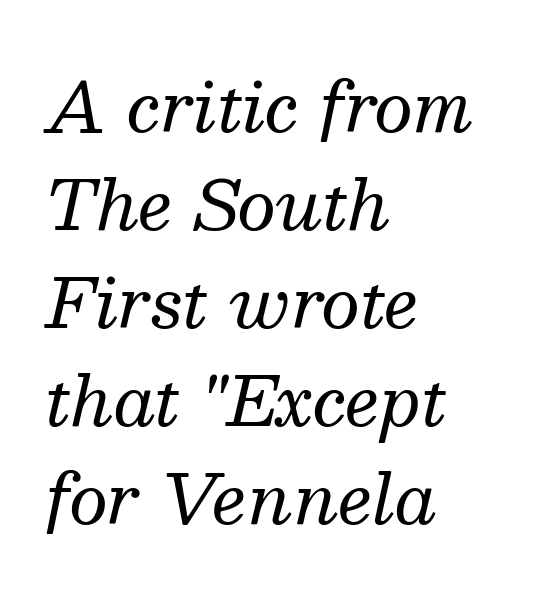
Q: Is the text bold? A: No.
Q: Is the text italic (slanted)? A: Yes, it leans right by about 13 degrees.
Q: Is the typeface a serif or a sans-serif typeface? A: Serif.
Q: Is the text underlined? A: No.
Q: How is the paragraph aligned? A: Left-aligned.
Q: Is the spacing between letters normal or unusually wide? A: Normal.
Q: Is the spacing between lines tight, normal or loose? A: Normal.
Q: Width (condensed, normal, or wide)? A: Normal.
Q: Stroke contrast? A: Medium.
Q: x-height? A: Medium.
Q: Monospaced? A: No.
